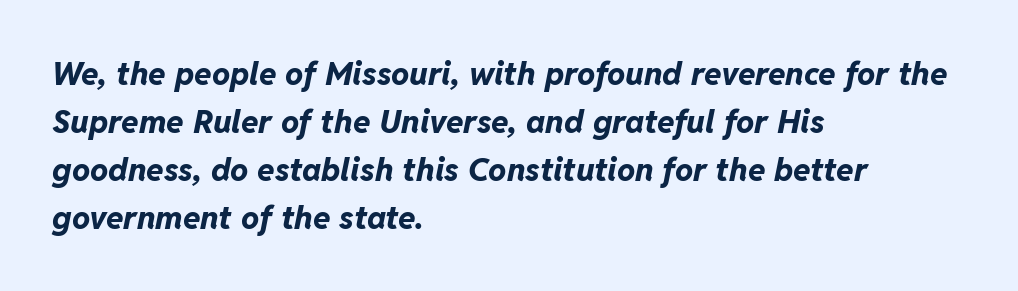
The lines are quadded left. Tracking value appears to be zero — textbook default spacing. A typesetter would mark this as italic. One glance says typical: line gaps are just what's usual. Note the varied advance widths — an 'i' is clearly narrower than an 'm'.
